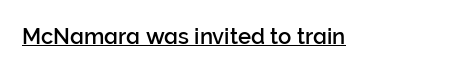
{"italic": "no", "underline": "yes", "letter_spacing": "normal", "letter_spacing_em": 0.0, "glyph_px": 22}
